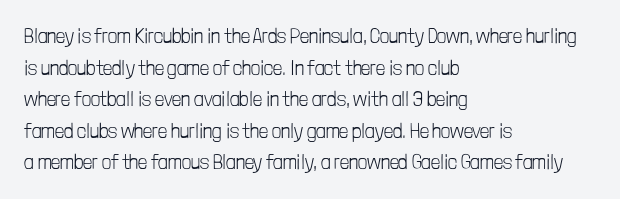
{"italic": "no", "bold": "no", "underline": "no", "align": "left", "line_spacing": "normal", "line_spacing_ratio": 1.58, "letter_spacing": "normal", "letter_spacing_em": 0.0, "glyph_px": 20}
